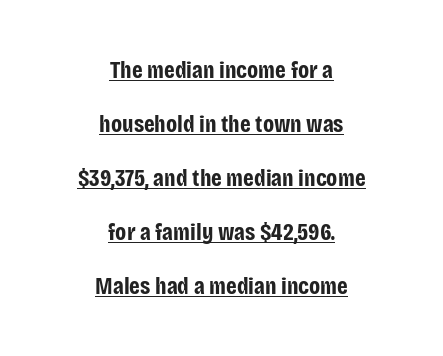
The image shows 24 px bold type, upright; set centered, loose line spacing (2.25x), normal letter spacing, underlined.
